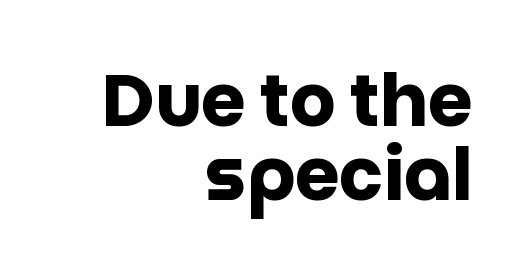
Q: Is the text bold? A: Yes.
Q: Is the text italic (slanted)? A: No, it is upright.
Q: Is the typeface a serif or a sans-serif typeface? A: Sans-serif.
Q: Is the text underlined? A: No.
Q: How is the paragraph aligned? A: Right-aligned.
Q: Is the spacing between letters normal or unusually wide? A: Normal.
Q: Is the spacing between lines tight, normal or loose? A: Tight.
Q: Width (condensed, normal, or wide)? A: Normal.
Q: Stroke contrast? A: Low.
Q: x-height? A: Large.
Q: Monospaced? A: No.
